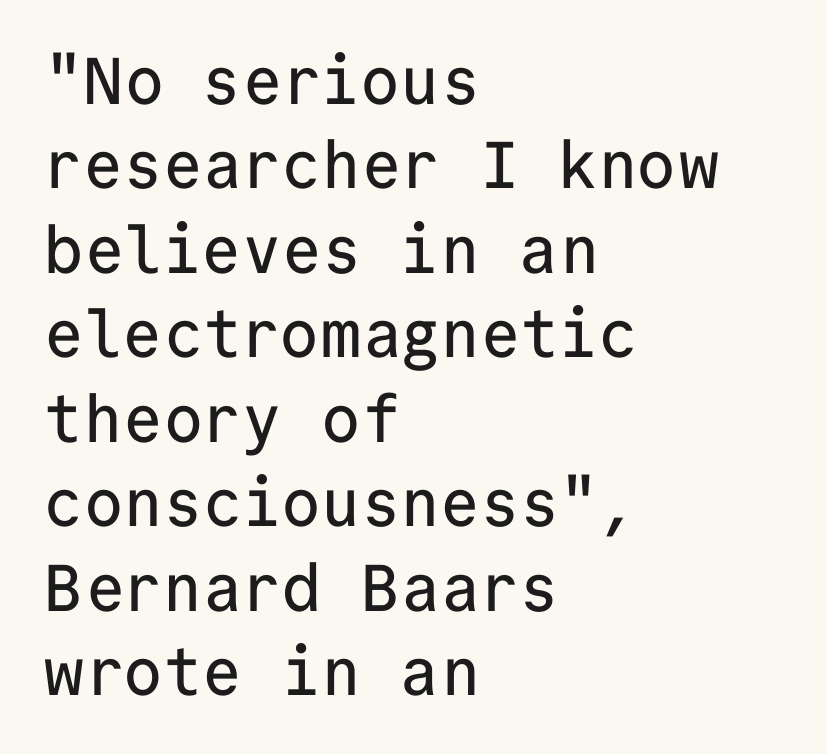
The setting favours the left margin, as ordinary paragraphs usually do. Default kerning and tracking; the words read as compact shapes. A sans-serif font was chosen for this passage. Here the designer chose a console-style face with uniform glyph widths.
